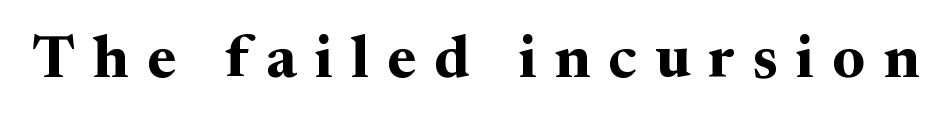
Q: Is the text bold? A: Yes.
Q: Is the text italic (slanted)? A: No, it is upright.
Q: Is the typeface a serif or a sans-serif typeface? A: Serif.
Q: Is the text underlined? A: No.
Q: Is the spacing between letters normal or unusually wide? A: Unusually wide.
Q: Width (condensed, normal, or wide)? A: Normal.
Q: Stroke contrast? A: Medium.
Q: x-height? A: Medium.
Q: Monospaced? A: No.
